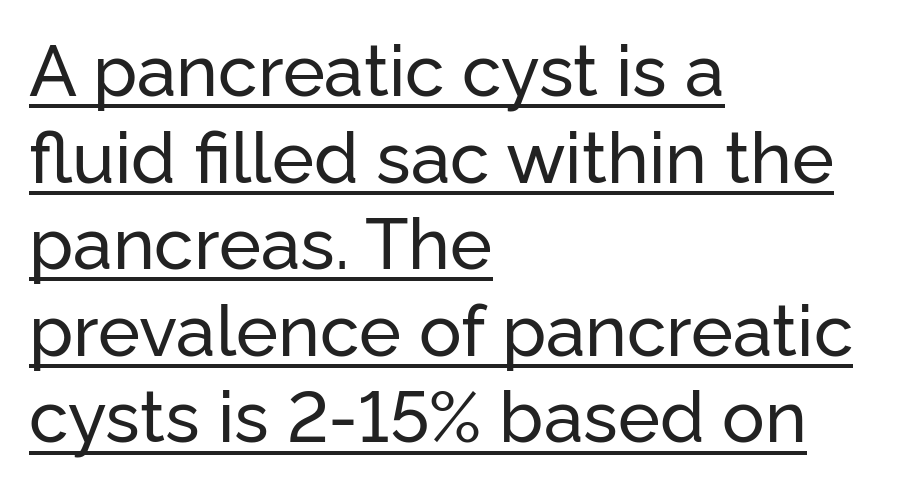
Font category for this specimen: sans-serif. Quick note: underline on. It's the straight-up-and-down kind of type. The rendering uses natural spacing where letterforms have individual widths.
